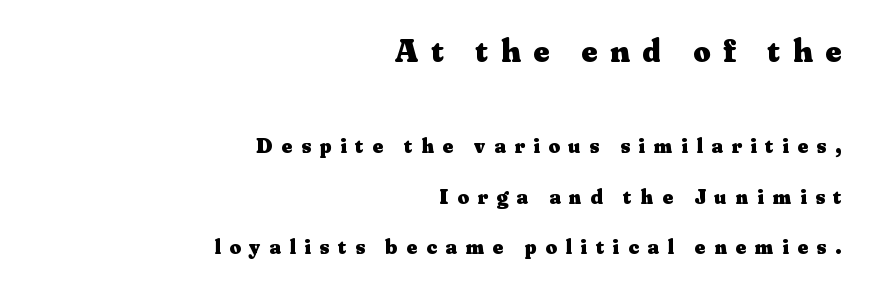
Q: Is the text bold? A: Yes.
Q: Is the text italic (slanted)? A: No, it is upright.
Q: Is the typeface a serif or a sans-serif typeface? A: Serif.
Q: Is the text underlined? A: No.
Q: How is the paragraph aligned? A: Right-aligned.
Q: Is the spacing between letters normal or unusually wide? A: Unusually wide.
Q: Is the spacing between lines tight, normal or loose? A: Loose.
Q: Which block of text is set in a larger size, the first (top) or the second (bottom)? A: The first (top) one.
Q: Width (condensed, normal, or wide)? A: Normal.
Q: Stroke contrast? A: Medium.
Q: x-height? A: Small.
Q: Monospaced? A: No.
